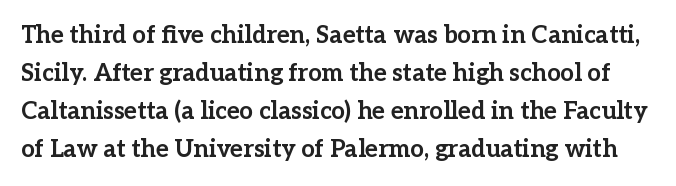
{"italic": "no", "bold": "yes", "underline": "no", "line_spacing": "normal", "line_spacing_ratio": 1.58, "letter_spacing": "normal", "letter_spacing_em": 0.0, "glyph_px": 24}
